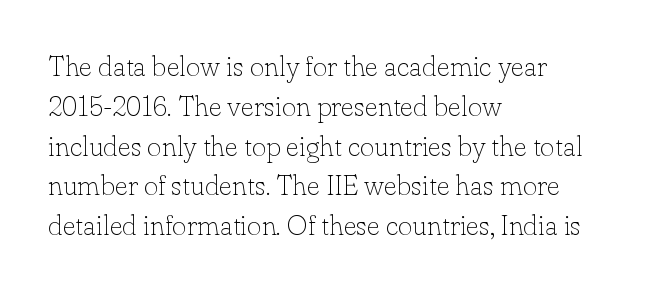
Q: Is the text bold? A: No.
Q: Is the text italic (slanted)? A: No, it is upright.
Q: Is the typeface a serif or a sans-serif typeface? A: Serif.
Q: Is the text underlined? A: No.
Q: How is the paragraph aligned? A: Left-aligned.
Q: Is the spacing between letters normal or unusually wide? A: Normal.
Q: Is the spacing between lines tight, normal or loose? A: Normal.
Q: Width (condensed, normal, or wide)? A: Normal.
Q: Stroke contrast? A: Low.
Q: x-height? A: Small.
Q: Monospaced? A: No.
